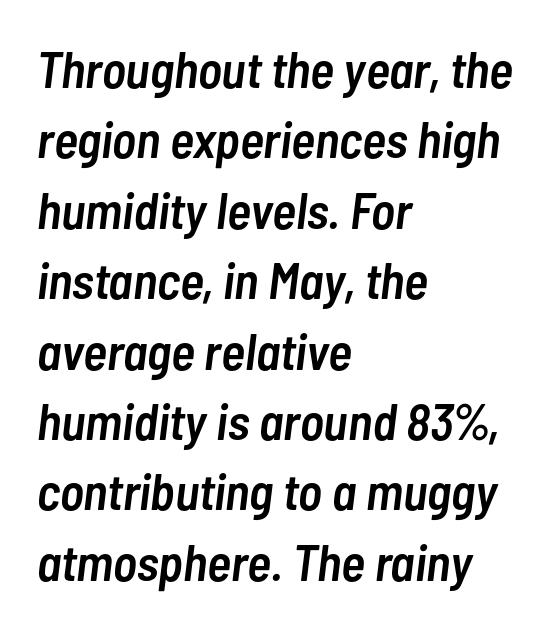
Characters are canted at an angle relative to the baseline's perpendicular. Each row of text sits above clean, open space. The rendering anchors every line to the left-hand side. Weight check: semibold — heavier than regular, not quite bold. The rows are spaced the way most documents space them.
